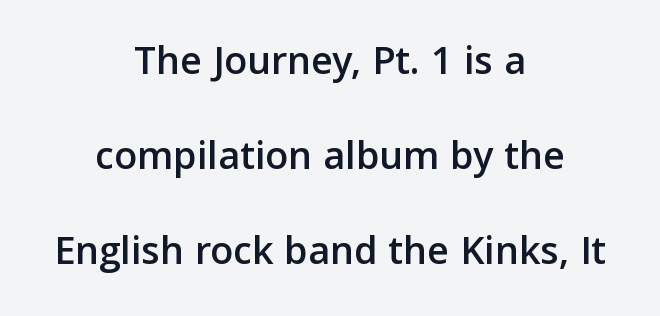
{"serif": "no", "italic": "no", "width": "normal", "stroke_contrast": "low", "x_height": "medium", "monospaced": "no", "underline": "no", "align": "center", "line_spacing": "loose", "line_spacing_ratio": 2.26, "letter_spacing": "normal", "letter_spacing_em": 0.0, "glyph_px": 42}
